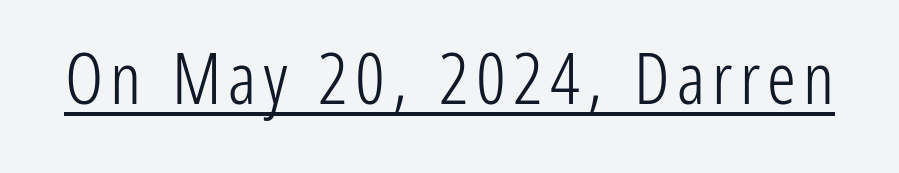
{"serif": "no", "italic": "no", "bold": "no", "weight": "light", "width": "condensed", "stroke_contrast": "low", "x_height": "medium", "monospaced": "no", "underline": "yes", "glyph_px": 72}
